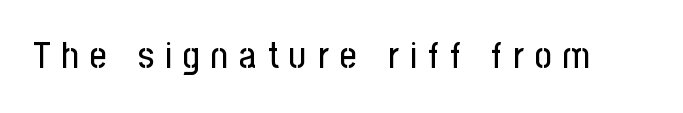
{"serif": "no", "italic": "no", "width": "condensed", "stroke_contrast": "low", "x_height": "medium", "monospaced": "no", "underline": "no", "letter_spacing": "wide", "letter_spacing_em": 0.3, "glyph_px": 37}
